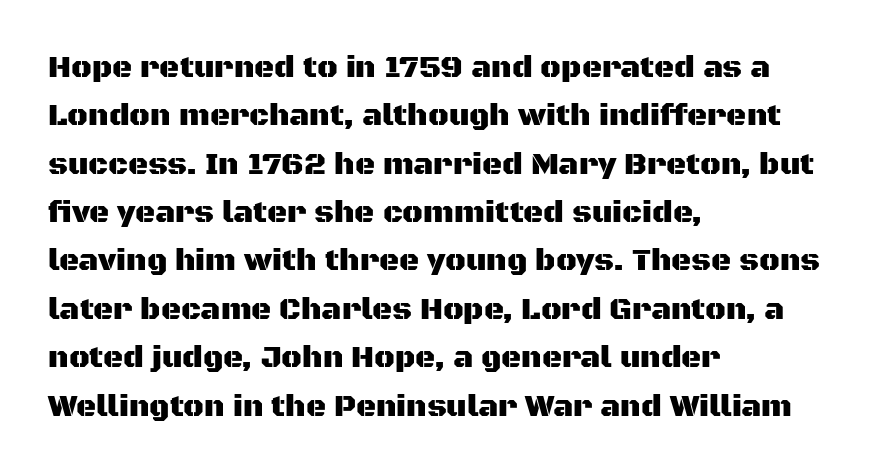
The image shows 31 px sans-serif type, upright; set left-aligned, normal line spacing (1.56x), normal letter spacing, not underlined; medium stroke contrast and a large x-height.
